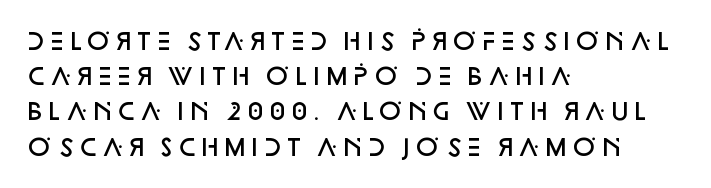
The image shows 23 px text type, upright; set left-aligned, normal line spacing (1.53x), normal letter spacing, not underlined.
